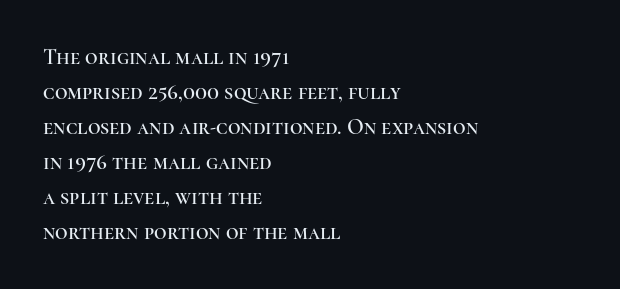
The vertical gap from one line to the next is medium. In terms of posture, this sample is upright. The ragged edge is on the right, which tells us the setting is flush left. Look at the tracking — it's just the regular setting, nothing added. Only glyphs here, with clear space below each row.
